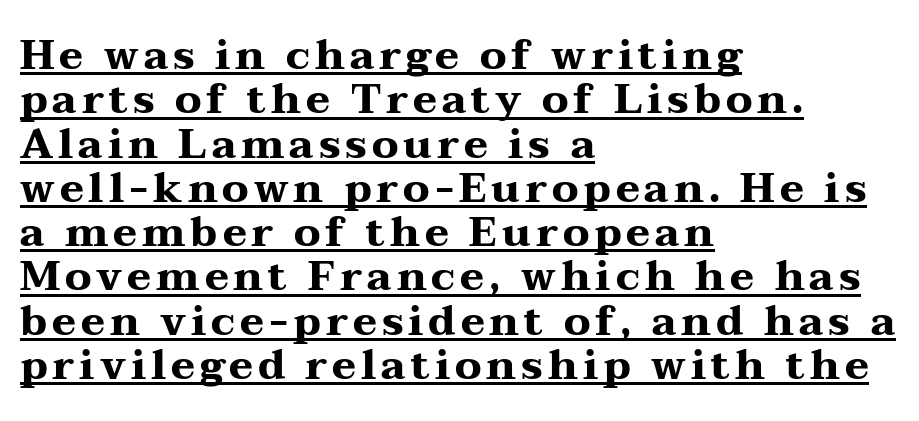
Q: Is the text bold? A: Yes.
Q: Is the text italic (slanted)? A: No, it is upright.
Q: Is the typeface a serif or a sans-serif typeface? A: Serif.
Q: Is the text underlined? A: Yes.
Q: How is the paragraph aligned? A: Left-aligned.
Q: Is the spacing between lines tight, normal or loose? A: Tight.
Q: Width (condensed, normal, or wide)? A: Wide.
Q: Stroke contrast? A: Medium.
Q: x-height? A: Medium.
Q: Monospaced? A: No.
